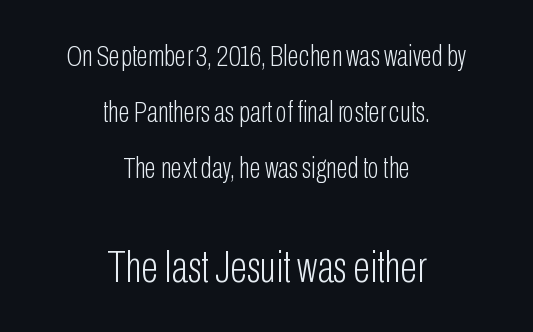
{"serif": "no", "italic": "no", "bold": "no", "weight": "light", "width": "condensed", "stroke_contrast": "low", "x_height": "medium", "monospaced": "no", "underline": "no", "align": "center", "line_spacing_ratio": 1.86, "letter_spacing": "normal", "letter_spacing_em": 0.0, "larger_block": "second", "size_ratio": 1.5, "glyph_px": 45}
